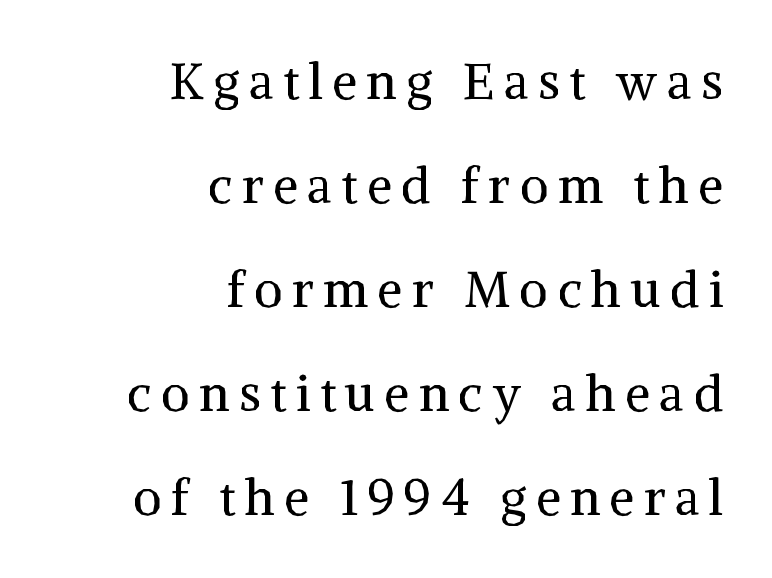
Q: Is the text bold? A: No.
Q: Is the text italic (slanted)? A: No, it is upright.
Q: Is the typeface a serif or a sans-serif typeface? A: Serif.
Q: Is the text underlined? A: No.
Q: How is the paragraph aligned? A: Right-aligned.
Q: Is the spacing between lines tight, normal or loose? A: Loose.
Q: Width (condensed, normal, or wide)? A: Normal.
Q: Stroke contrast? A: Medium.
Q: x-height? A: Medium.
Q: Monospaced? A: No.
